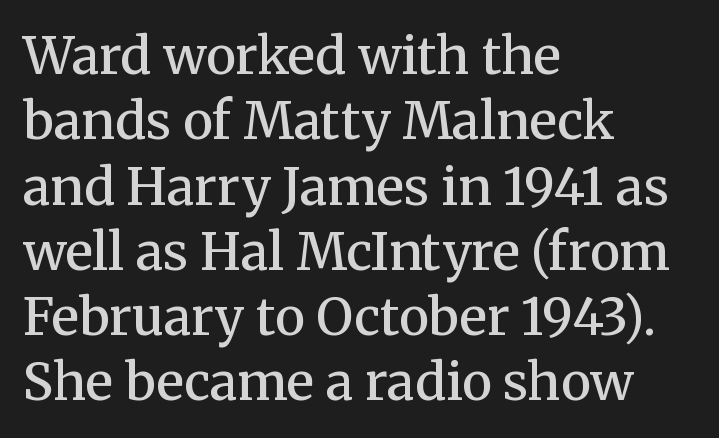
The image shows 51 px semibold serif type, upright; set left-aligned, normal line spacing (1.28x), normal letter spacing, not underlined; medium stroke contrast and a medium x-height.
